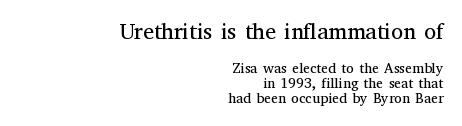
{"italic": "no", "bold": "no", "underline": "no", "align": "right", "line_spacing": "tight", "line_spacing_ratio": 1.07, "letter_spacing": "normal", "letter_spacing_em": 0.0, "larger_block": "first", "size_ratio": 1.57, "glyph_px": 22}
